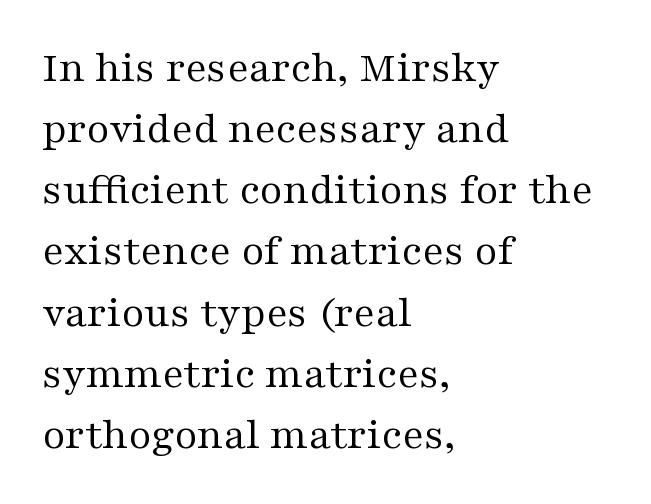
The image shows 44 px regular-weight, wide serif type, upright; set left-aligned, normal line spacing (1.39x), normal letter spacing, not underlined; medium stroke contrast and a medium x-height.
